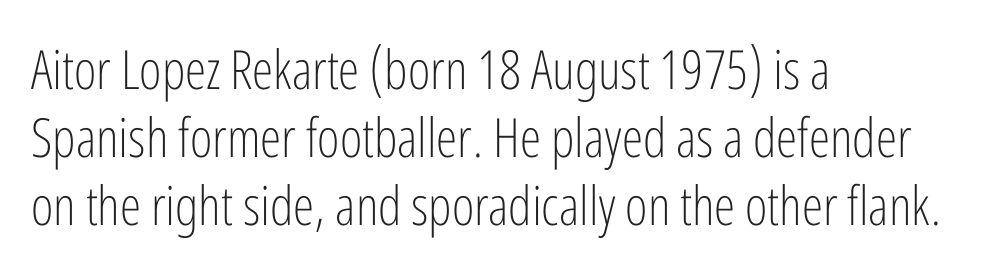
Q: Is the text bold? A: No.
Q: Is the text italic (slanted)? A: No, it is upright.
Q: Is the typeface a serif or a sans-serif typeface? A: Sans-serif.
Q: Is the text underlined? A: No.
Q: How is the paragraph aligned? A: Left-aligned.
Q: Is the spacing between letters normal or unusually wide? A: Normal.
Q: Is the spacing between lines tight, normal or loose? A: Normal.
Q: Width (condensed, normal, or wide)? A: Condensed.
Q: Stroke contrast? A: Low.
Q: x-height? A: Medium.
Q: Monospaced? A: No.
